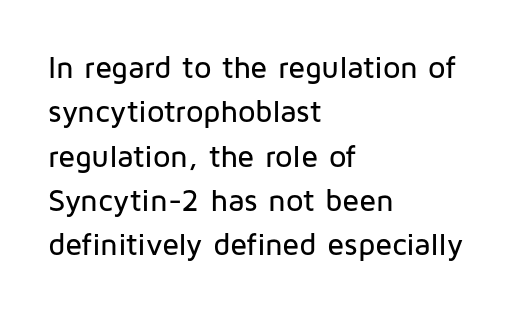
The image shows 31 px sans-serif type, upright; set left-aligned, normal line spacing (1.43x), normal letter spacing, not underlined; low stroke contrast and a medium x-height.
